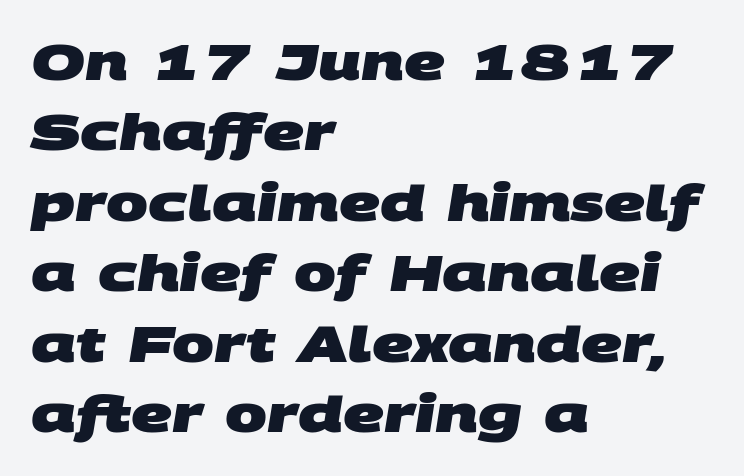
Think of a printed novel: that variable character pitch is what you see here. A dark, heavy texture on the line: the type is bold. A classic flush-left, rag-right setting is used for this passage. Regarding leading, the lines here are spaced in the standard way. The foot of each line stays bare and open. Characters follow at the spacing the type designer built in.
